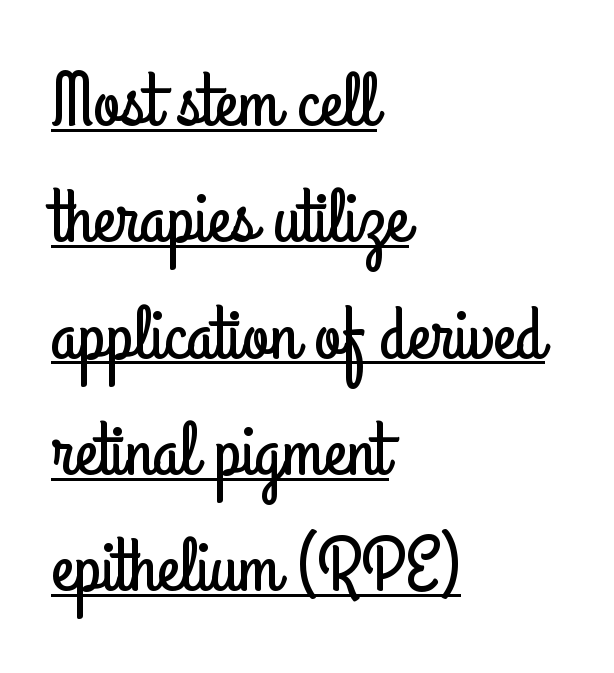
The image shows 77 px condensed sans-serif type; set left-aligned, normal line spacing (1.51x), normal letter spacing, underlined; low stroke contrast and a small x-height.
